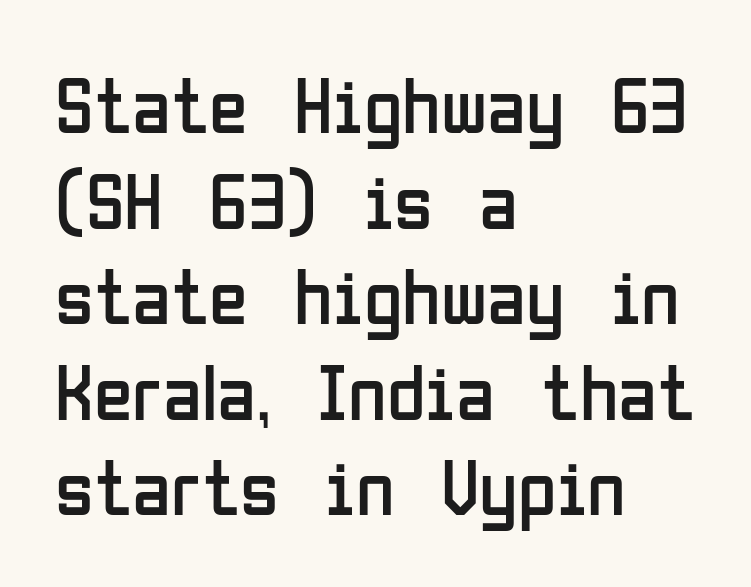
{"serif": "no", "italic": "no", "bold": "no", "weight": "regular", "width": "condensed", "stroke_contrast": "low", "x_height": "medium", "monospaced": "no", "underline": "no", "align": "left", "line_spacing_ratio": 1.21, "letter_spacing": "normal", "letter_spacing_em": 0.0, "glyph_px": 79}
